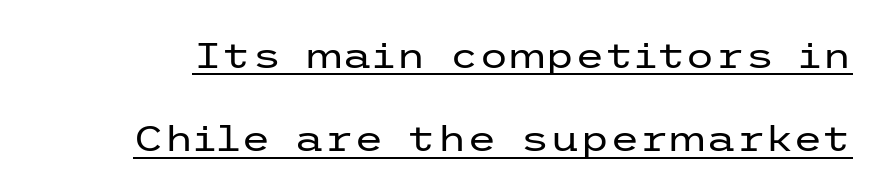
Q: Is the text bold? A: No.
Q: Is the text italic (slanted)? A: No, it is upright.
Q: Is the typeface a serif or a sans-serif typeface? A: Sans-serif.
Q: Is the text underlined? A: Yes.
Q: Is the spacing between letters normal or unusually wide? A: Normal.
Q: Is the spacing between lines tight, normal or loose? A: Loose.
Q: Width (condensed, normal, or wide)? A: Wide.
Q: Stroke contrast? A: Low.
Q: x-height? A: Medium.
